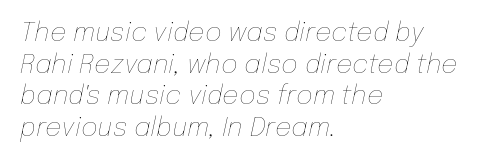
Q: Is the text bold? A: No.
Q: Is the text italic (slanted)? A: Yes, it leans right by about 12 degrees.
Q: Is the text underlined? A: No.
Q: How is the paragraph aligned? A: Left-aligned.
Q: Is the spacing between letters normal or unusually wide? A: Normal.
